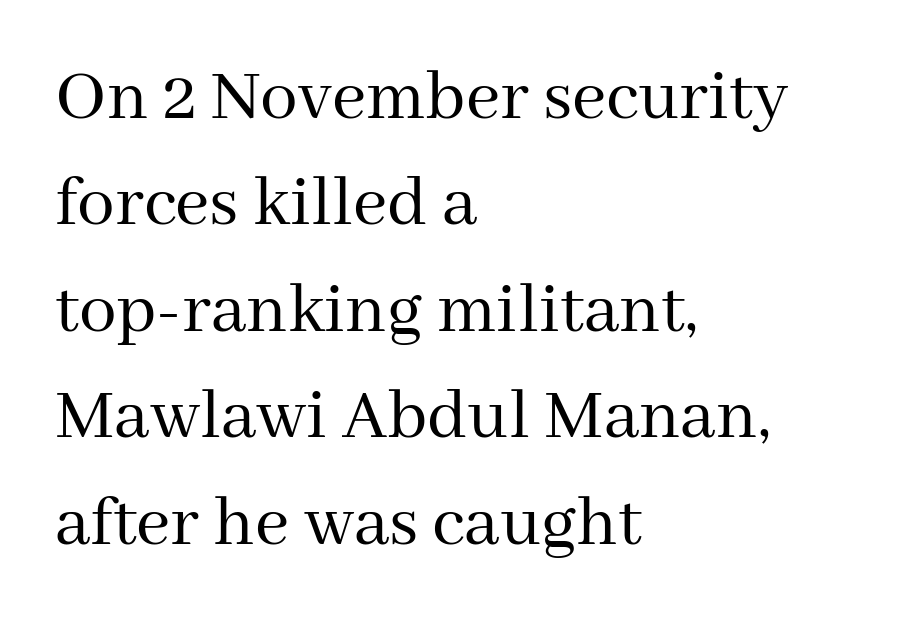
{"serif": "yes", "italic": "no", "bold": "no", "weight": "regular", "width": "normal", "stroke_contrast": "medium", "x_height": "medium", "monospaced": "no", "underline": "no", "align": "left", "line_spacing": "normal", "line_spacing_ratio": 1.42, "letter_spacing": "normal", "letter_spacing_em": 0.0, "glyph_px": 75}
